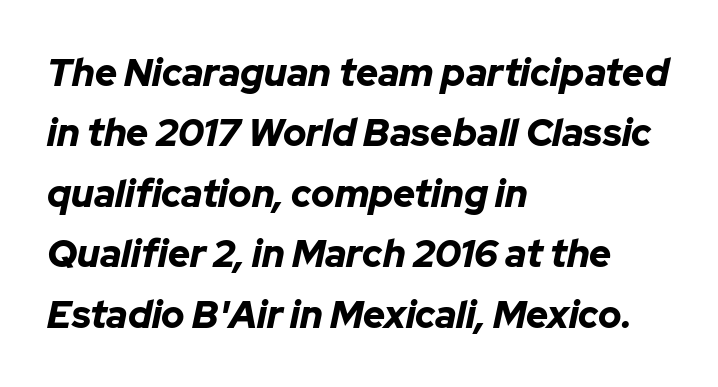
The rows are spaced the way most documents space them. The text block is weighted toward the left margin, trailing off unevenly rightward. The face used here is proportionally spaced, like ordinary book or web type. The words here are not underlined.
